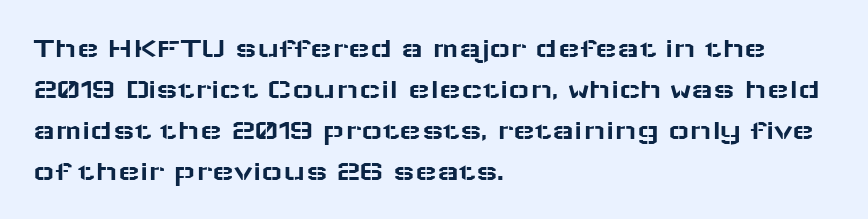
{"serif": "no", "italic": "no", "width": "wide", "stroke_contrast": "low", "x_height": "medium", "monospaced": "no", "underline": "no", "align": "left", "line_spacing": "normal", "line_spacing_ratio": 1.41, "letter_spacing": "normal", "letter_spacing_em": 0.0, "glyph_px": 29}
